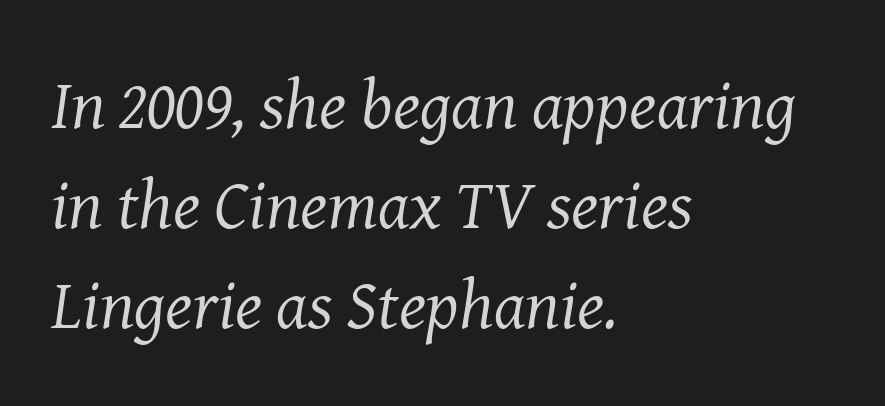
{"serif": "yes", "italic": "yes", "lean": "right", "slant_degrees": 8, "bold": "no", "weight": "regular", "width": "normal", "stroke_contrast": "medium", "x_height": "medium", "monospaced": "no", "underline": "no", "align": "left", "line_spacing": "normal", "line_spacing_ratio": 1.43, "letter_spacing": "normal", "letter_spacing_em": 0.0, "glyph_px": 70}
